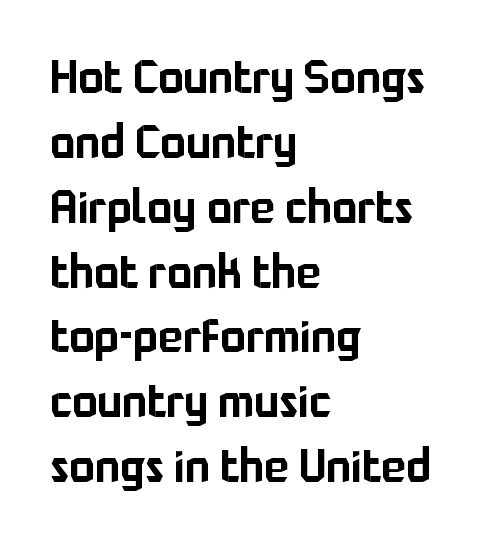
{"serif": "no", "italic": "no", "width": "normal", "stroke_contrast": "low", "x_height": "medium", "monospaced": "no", "underline": "no", "align": "left", "line_spacing": "normal", "line_spacing_ratio": 1.38, "letter_spacing": "normal", "letter_spacing_em": 0.0, "glyph_px": 47}
